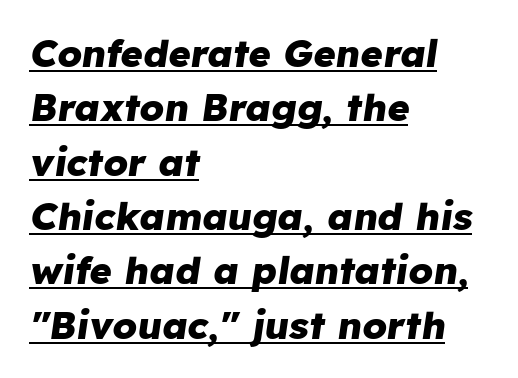
The image shows 38 px heavy type, italic (leaning right); set left-aligned, normal line spacing (1.43x), normal letter spacing, underlined; low stroke contrast and a medium x-height.
